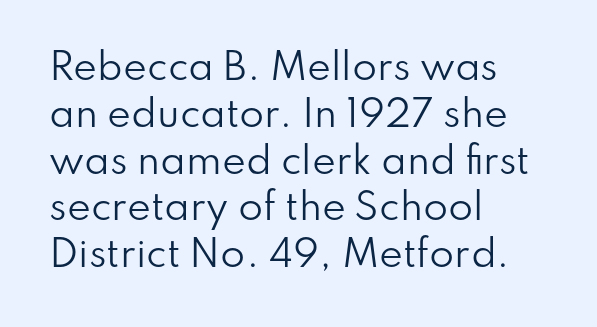
{"serif": "no", "italic": "no", "bold": "no", "weight": "regular", "width": "normal", "stroke_contrast": "low", "x_height": "small", "monospaced": "no", "underline": "no", "align": "left", "line_spacing": "normal", "line_spacing_ratio": 1.3, "letter_spacing": "normal", "letter_spacing_em": 0.0, "glyph_px": 36}
